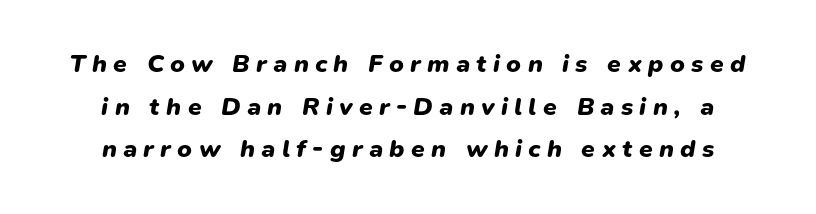
Q: Is the text bold? A: Yes.
Q: Is the text italic (slanted)? A: Yes, it leans right by about 9 degrees.
Q: Is the text underlined? A: No.
Q: Is the spacing between letters normal or unusually wide? A: Unusually wide.
